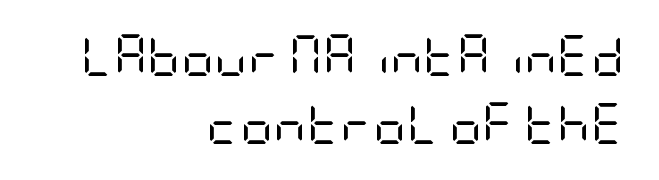
Anything drawn beneath the words? Only blank space. A light-to-regular cut is what we see here. This block has exactly the height ordinary leading produces. When letters stand straight like this, we call the style roman or upright. What stands out about the letter spacing? Nothing — it is the standard amount.
